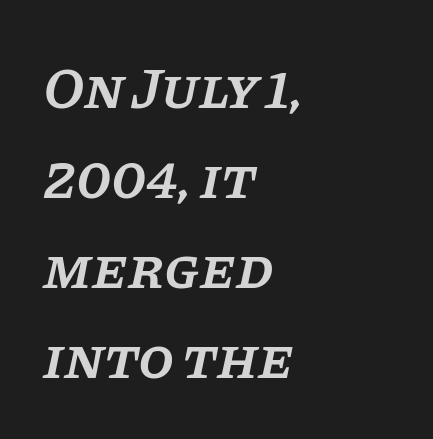
The words here are not underlined. Characters are canted at an angle relative to the baseline's perpendicular. Little horizontal feet cap the strokes, marking this as serif type. This rendering leaves character spacing at its baseline value. These lines are rendered in a variable-pitch font. Teacher's note: observe the even left margin — that is flush-left alignment.
